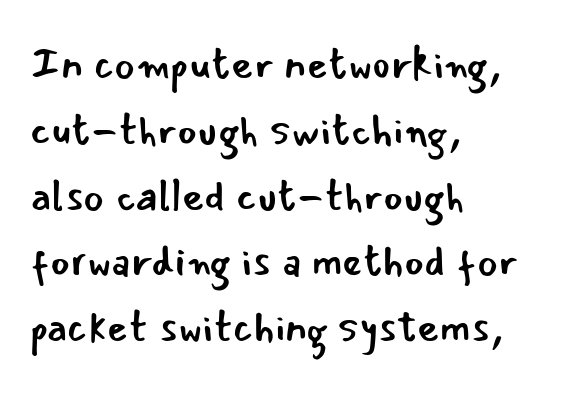
{"serif": "no", "italic": "no", "bold": "no", "weight": "regular", "width": "normal", "stroke_contrast": "low", "x_height": "small", "monospaced": "no", "underline": "no", "align": "left", "line_spacing": "normal", "line_spacing_ratio": 1.53, "letter_spacing": "normal", "letter_spacing_em": 0.0, "glyph_px": 43}
